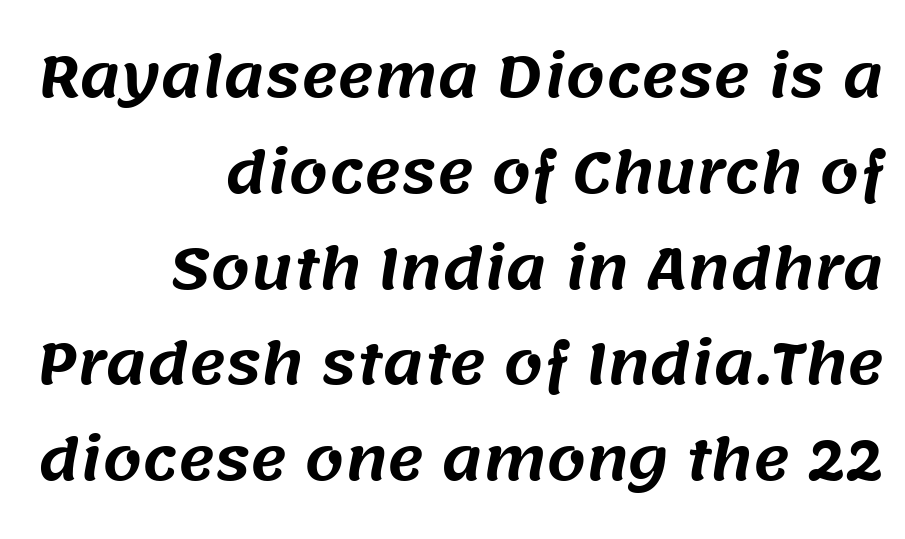
{"serif": "no", "width": "normal", "stroke_contrast": "medium", "x_height": "large", "monospaced": "no", "underline": "no", "align": "right", "line_spacing_ratio": 1.71, "letter_spacing": "normal", "letter_spacing_em": 0.0, "glyph_px": 56}
